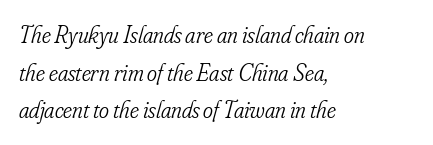
The image shows 24 px text type, italic (leaning right); set left-aligned, normal line spacing (1.57x), normal letter spacing, not underlined.
